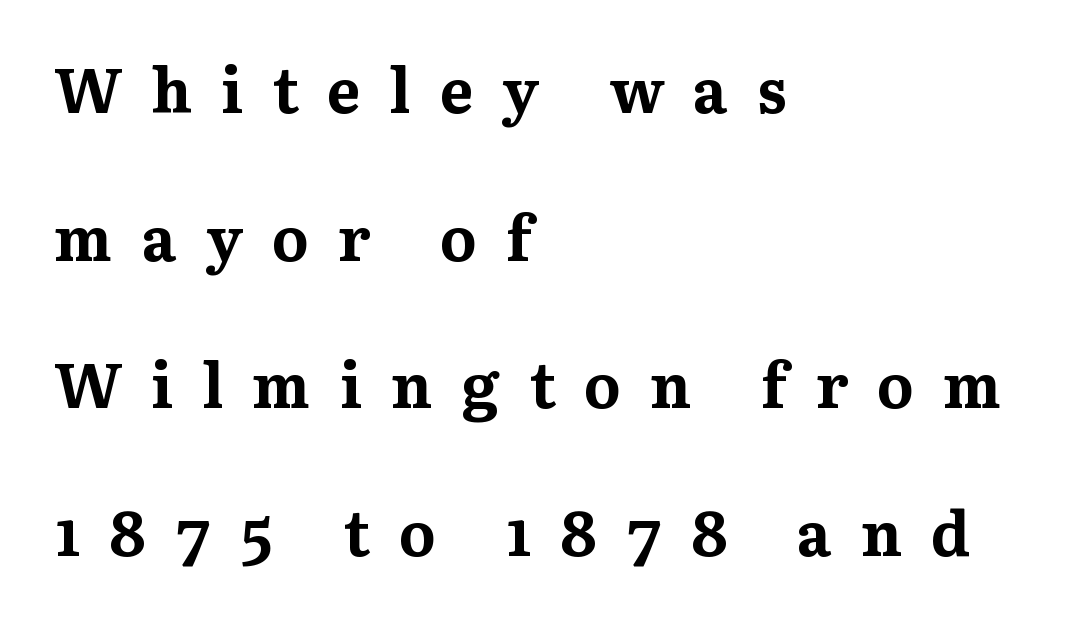
You can tell from the footed stems that serif type was used. Do the letters lean? They stand straight. The face used here is proportionally spaced, like ordinary book or web type. The rendering uses a large line-height, opening up the rows. Observe the wide spacing: letters keep a clear distance from each other. Casual observation: everything's shoved over to the left.
